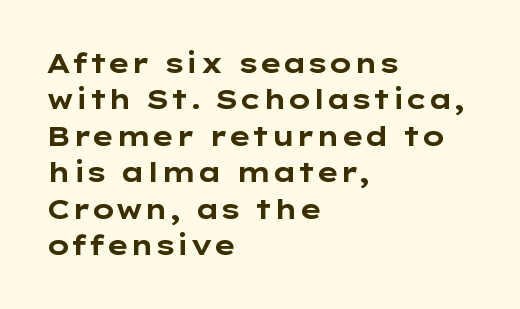
Q: Is the text bold? A: Yes.
Q: Is the text italic (slanted)? A: No, it is upright.
Q: Is the text underlined? A: No.
Q: How is the paragraph aligned? A: Left-aligned.
Q: Is the spacing between letters normal or unusually wide? A: Normal.
Q: Is the spacing between lines tight, normal or loose? A: Normal.
